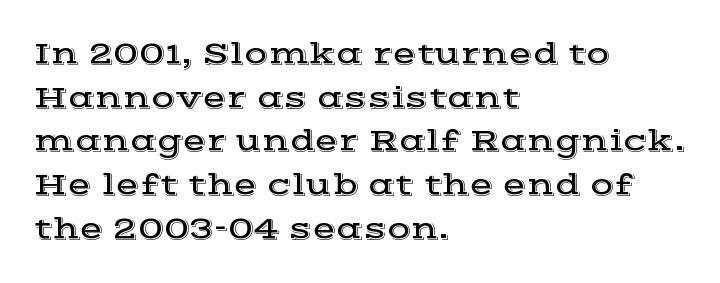
{"serif": "yes", "italic": "no", "width": "wide", "x_height": "medium", "monospaced": "no", "underline": "no", "align": "left", "line_spacing": "normal", "line_spacing_ratio": 1.41, "letter_spacing": "normal", "letter_spacing_em": 0.0, "glyph_px": 31}
